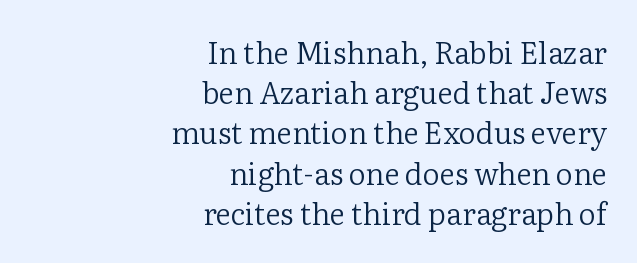
{"serif": "yes", "italic": "no", "bold": "no", "weight": "regular", "width": "normal", "stroke_contrast": "low", "x_height": "medium", "monospaced": "no", "underline": "no", "align": "right", "line_spacing": "normal", "line_spacing_ratio": 1.34, "letter_spacing": "normal", "letter_spacing_em": 0.0, "glyph_px": 30}
